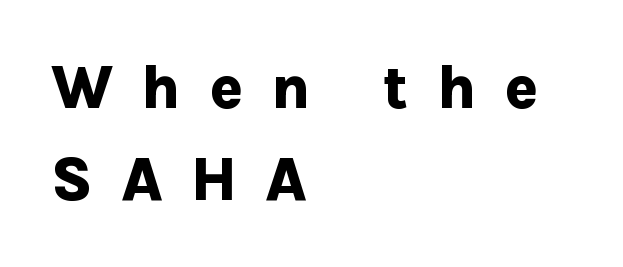
The image shows 62 px bold sans-serif type, upright; set left-aligned, normal line spacing (1.48x), unusually wide letter spacing (+0.45 em), not underlined; low stroke contrast and a medium x-height.
